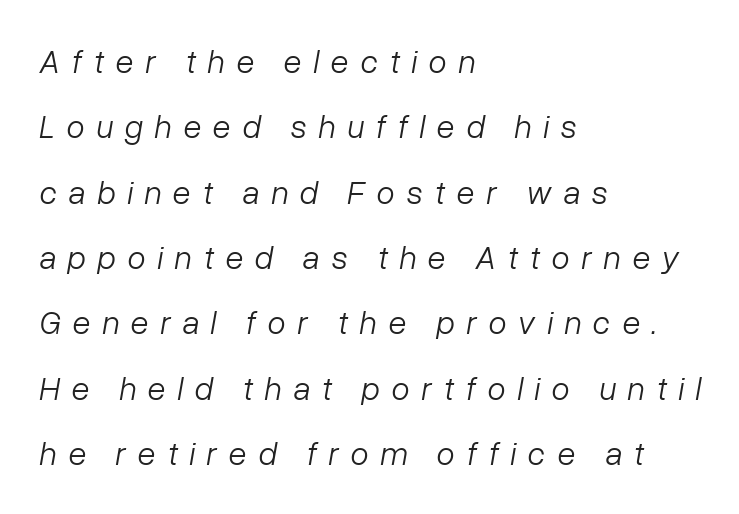
{"italic": "yes", "lean": "right", "slant_degrees": 10, "bold": "no", "weight": "light", "width": "normal", "stroke_contrast": "low", "x_height": "medium", "monospaced": "no", "underline": "no", "align": "left", "line_spacing": "loose", "line_spacing_ratio": 1.98, "letter_spacing": "wide", "letter_spacing_em": 0.35, "glyph_px": 33}
